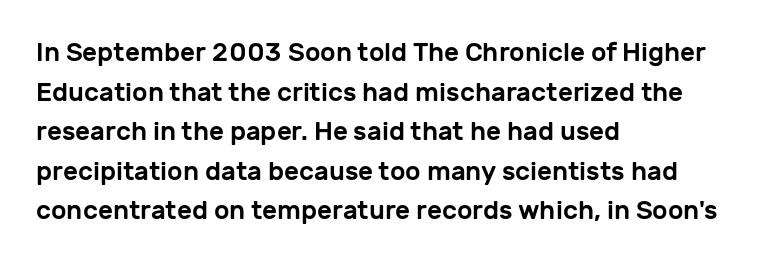
The image shows 26 px text type, upright; set left-aligned, normal line spacing (1.52x), normal letter spacing, not underlined.
